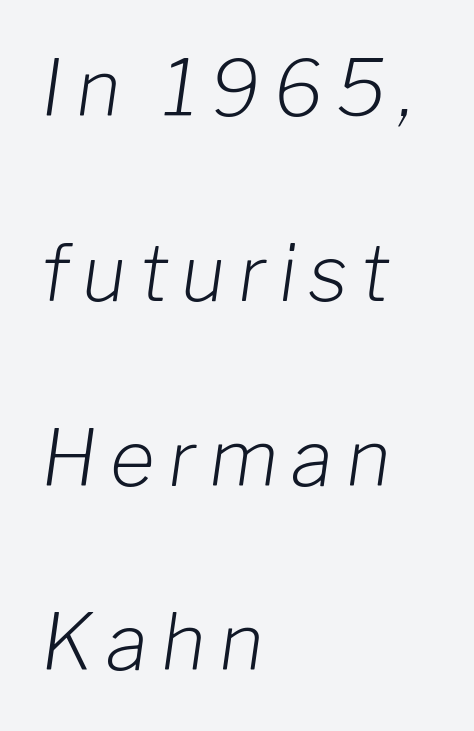
The image shows 77 px light type, italic (leaning right); set left-aligned, loose line spacing (2.4x), not underlined; low stroke contrast and a medium x-height.
